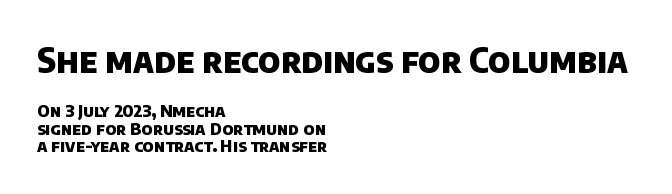
Typographic density is high because the face is bold. Interline gaps are noticeably narrow in this sample. Compared with a centered layout, this one pins lines to the left instead. The area under the type is left untouched. Character widths vary here, with narrow letters taking less room than wide ones.
